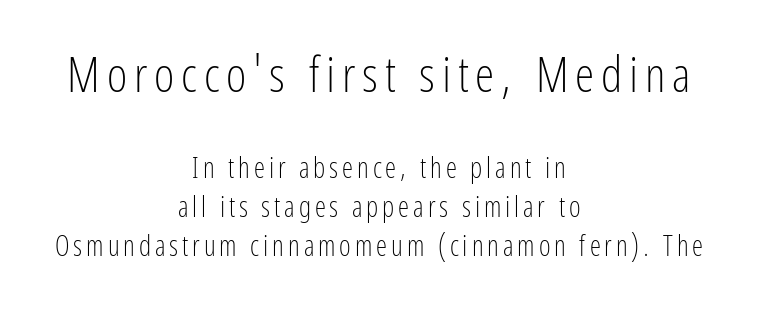
Q: Is the text bold? A: No.
Q: Is the text italic (slanted)? A: No, it is upright.
Q: Is the typeface a serif or a sans-serif typeface? A: Sans-serif.
Q: Is the text underlined? A: No.
Q: How is the paragraph aligned? A: Centered.
Q: Is the spacing between lines tight, normal or loose? A: Normal.
Q: Which block of text is set in a larger size, the first (top) or the second (bottom)? A: The first (top) one.
Q: Width (condensed, normal, or wide)? A: Condensed.
Q: Stroke contrast? A: Low.
Q: x-height? A: Medium.
Q: Monospaced? A: No.
